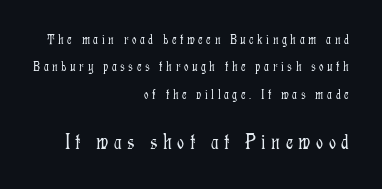
{"italic": "no", "bold": "no", "underline": "no", "align": "right", "line_spacing": "loose", "line_spacing_ratio": 1.95, "letter_spacing": "wide", "letter_spacing_em": 0.25, "larger_block": "second", "size_ratio": 1.57, "glyph_px": 22}
